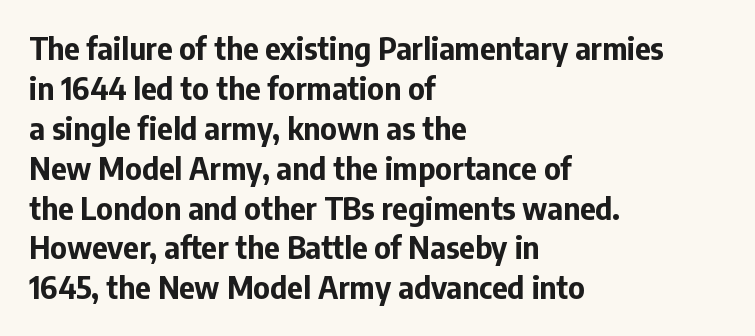
Q: Is the text bold? A: Yes.
Q: Is the text italic (slanted)? A: No, it is upright.
Q: Is the typeface a serif or a sans-serif typeface? A: Sans-serif.
Q: Is the text underlined? A: No.
Q: How is the paragraph aligned? A: Left-aligned.
Q: Is the spacing between letters normal or unusually wide? A: Normal.
Q: Is the spacing between lines tight, normal or loose? A: Normal.
Q: Width (condensed, normal, or wide)? A: Normal.
Q: Stroke contrast? A: Low.
Q: x-height? A: Medium.
Q: Monospaced? A: No.
